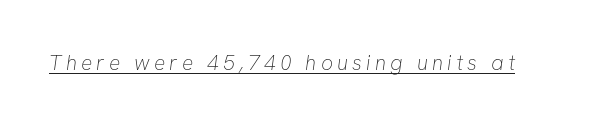
Q: Is the text bold? A: No.
Q: Is the text underlined? A: Yes.
Q: Is the spacing between letters normal or unusually wide? A: Unusually wide.
